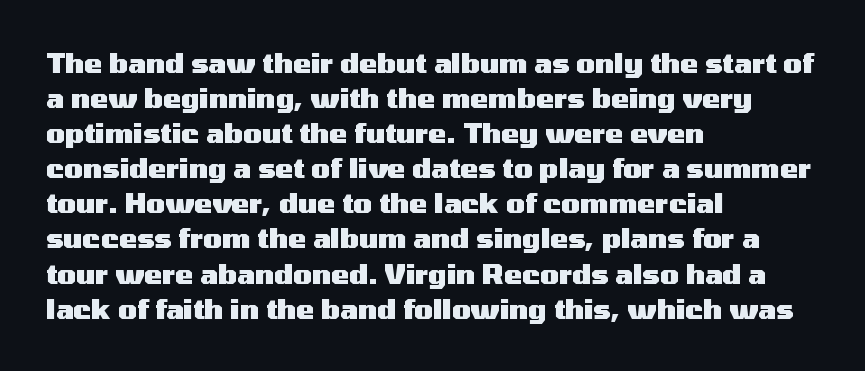
{"italic": "no", "bold": "yes", "underline": "no", "align": "left", "line_spacing": "normal", "line_spacing_ratio": 1.3, "letter_spacing": "normal", "letter_spacing_em": 0.0, "glyph_px": 27}
